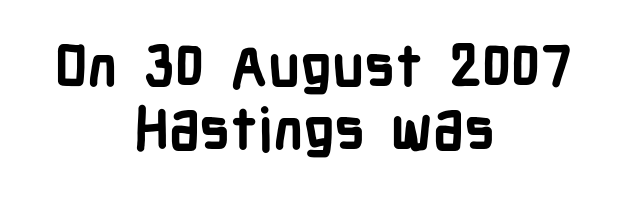
{"serif": "no", "italic": "no", "bold": "yes", "weight": "bold", "width": "condensed", "stroke_contrast": "low", "x_height": "medium", "monospaced": "no", "underline": "no", "align": "center", "line_spacing": "tight", "line_spacing_ratio": 1.09, "letter_spacing": "normal", "letter_spacing_em": 0.0, "glyph_px": 58}
